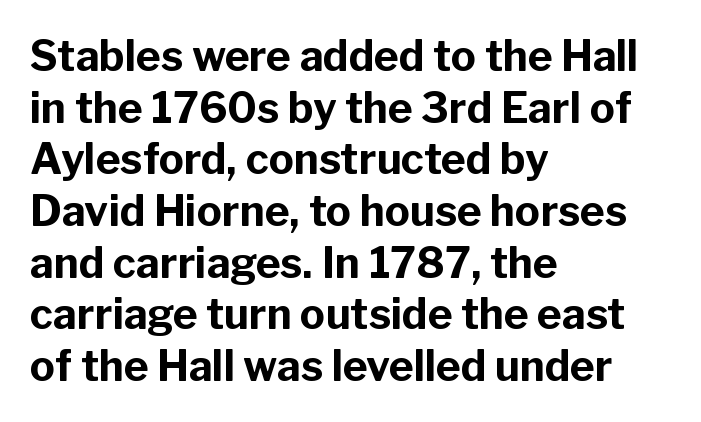
Caption: multi-line text, flush left, ragged right. Vertical strokes here are truly vertical. Think of a printed novel: that variable character pitch is what you see here. What stands out about the letter spacing? Nothing — it is the standard amount. Observe the absence of serifs on each vertical stroke in this sample. How heavy is the stroke? Heavy — this is a bold.
